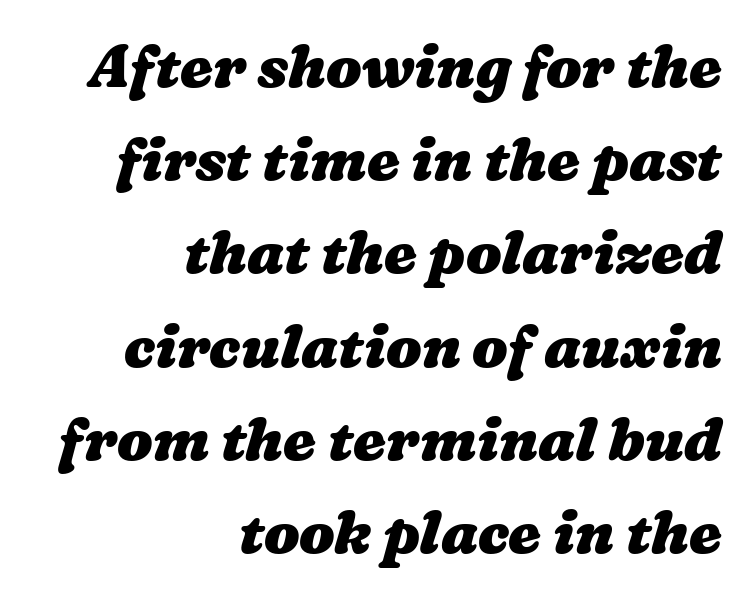
Typesetter's note: full bold, strokes at maximum text heaviness. The line-height multiplier appears to be the usual default. The rendering uses natural spacing where letterforms have individual widths. Letters rest on an invisible, unmarked baseline. Characters follow at the spacing the type designer built in. Each line ends at the same right margin while the left side varies.
